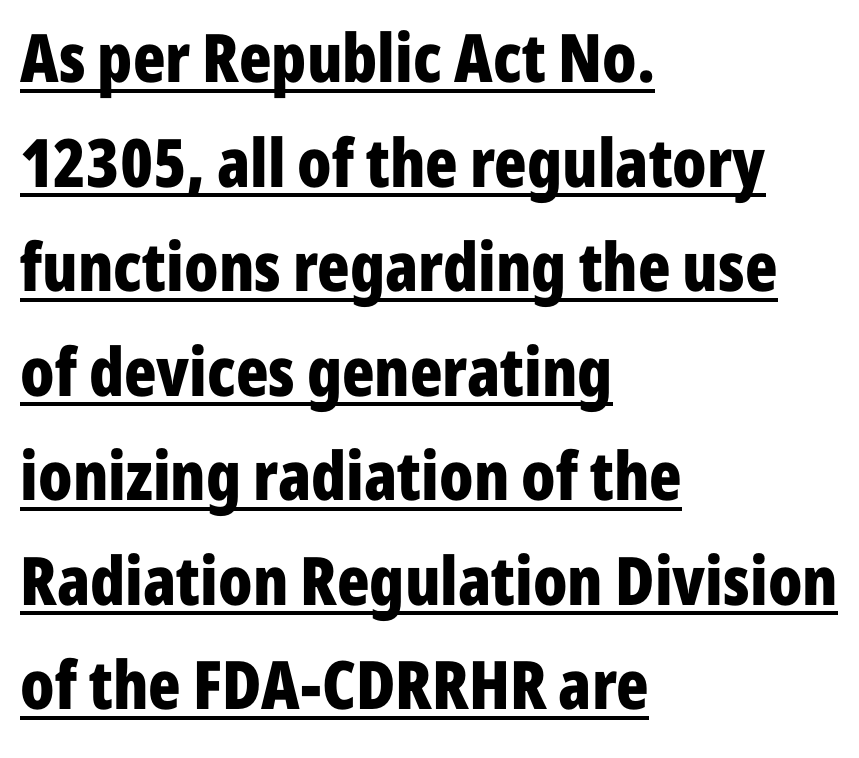
Here the glyphs are tracked normally, forming tight word shapes. The block of text has a typical density, with ordinary space between rows. Has an underline been added? It has. The type family on display is of the sans-serif kind. It's the straight-up-and-down kind of type.
